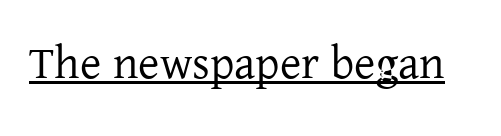
Q: Is the text bold? A: No.
Q: Is the text italic (slanted)? A: No, it is upright.
Q: Is the typeface a serif or a sans-serif typeface? A: Serif.
Q: Is the text underlined? A: Yes.
Q: Is the spacing between letters normal or unusually wide? A: Normal.
Q: Width (condensed, normal, or wide)? A: Normal.
Q: Stroke contrast? A: Low.
Q: x-height? A: Medium.
Q: Monospaced? A: No.
